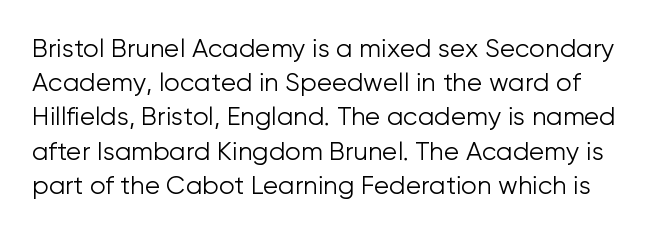
The space between consecutive lines is moderate. Do the letters lean? They stand straight. The cut favours lightness, reaching ordinary text weight at its darkest. The foot of each line stays bare and open. No extra tracking has been applied to these lines.
